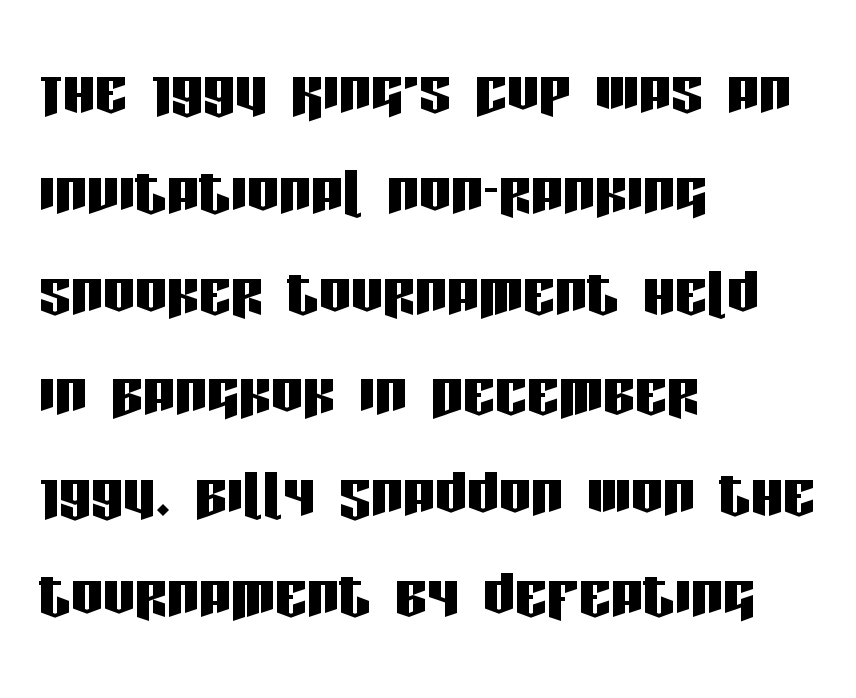
The image shows 80 px condensed sans-serif type, upright; set left-aligned, normal line spacing (1.26x), normal letter spacing, not underlined; low stroke contrast and a large x-height.
